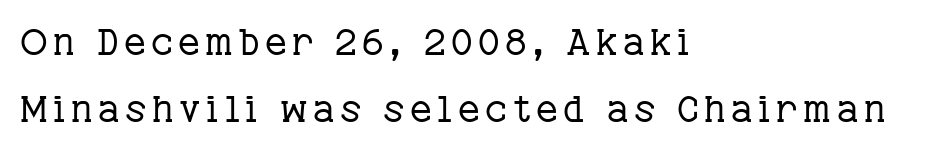
To sum up the face: it has serifs. The setting favours the left margin, as ordinary paragraphs usually do. Style check: upright. The passage shown is typed in a proportional face where columns would drift. Clear beneath every line of the passage. The characters are drawn with everyday or finer stroke widths.
